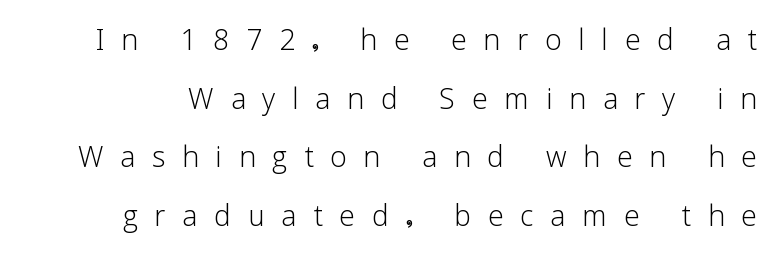
{"serif": "no", "italic": "no", "bold": "no", "weight": "light", "width": "normal", "stroke_contrast": "low", "x_height": "medium", "monospaced": "no", "underline": "no", "line_spacing": "normal", "line_spacing_ratio": 1.54, "letter_spacing": "wide", "letter_spacing_em": 0.44, "glyph_px": 38}
